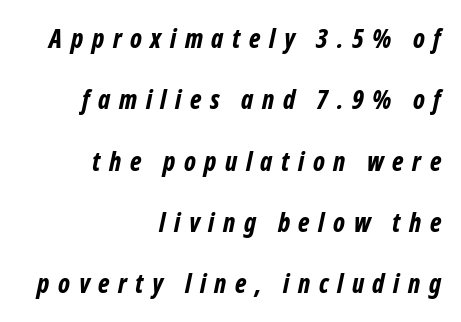
{"italic": "yes", "lean": "right", "slant_degrees": 12, "bold": "yes", "underline": "no", "align": "right", "line_spacing": "loose", "line_spacing_ratio": 2.36, "letter_spacing": "wide", "letter_spacing_em": 0.33, "glyph_px": 26}
